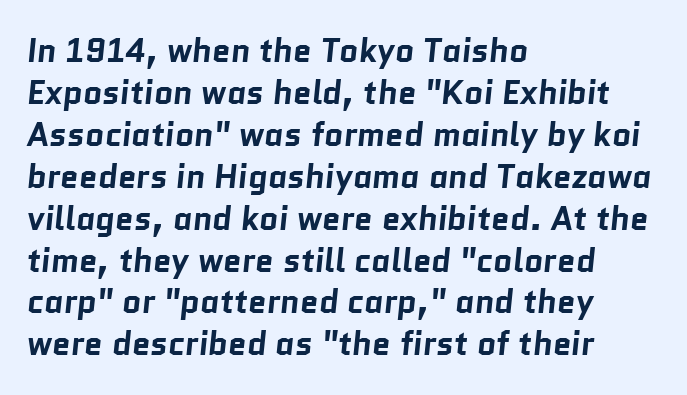
Q: Is the text bold? A: Yes.
Q: Is the typeface a serif or a sans-serif typeface? A: Sans-serif.
Q: Is the text underlined? A: No.
Q: How is the paragraph aligned? A: Left-aligned.
Q: Is the spacing between letters normal or unusually wide? A: Normal.
Q: Is the spacing between lines tight, normal or loose? A: Normal.
Q: Width (condensed, normal, or wide)? A: Normal.
Q: Stroke contrast? A: Low.
Q: x-height? A: Medium.
Q: Monospaced? A: No.
